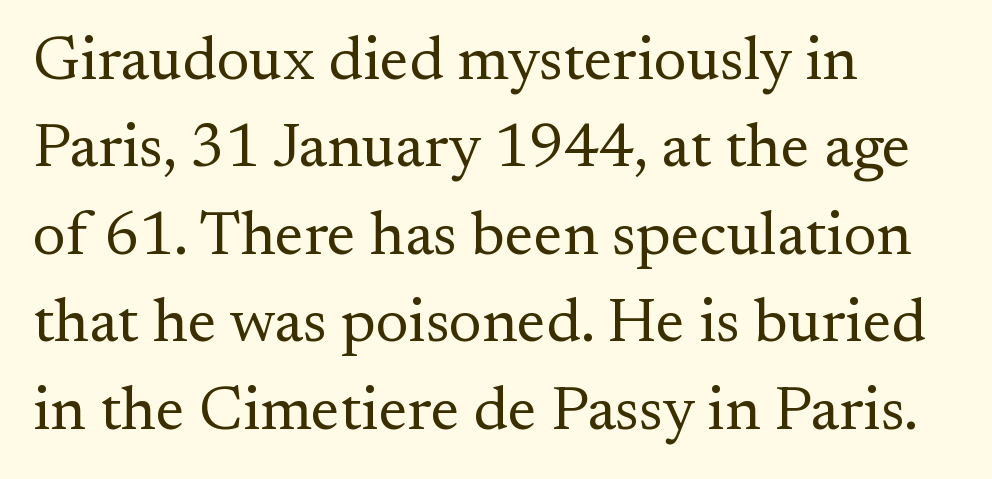
{"serif": "yes", "italic": "no", "bold": "no", "weight": "regular", "width": "normal", "stroke_contrast": "medium", "x_height": "small", "monospaced": "no", "underline": "no", "align": "left", "line_spacing": "normal", "line_spacing_ratio": 1.41, "letter_spacing": "normal", "letter_spacing_em": 0.0, "glyph_px": 62}
